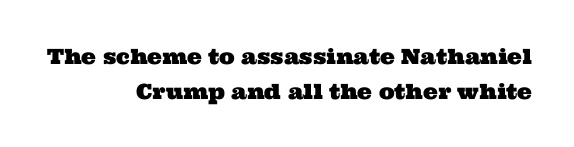
{"underline": "no", "align": "right", "line_spacing": "normal", "line_spacing_ratio": 1.65, "letter_spacing": "normal", "letter_spacing_em": 0.0, "glyph_px": 21}
